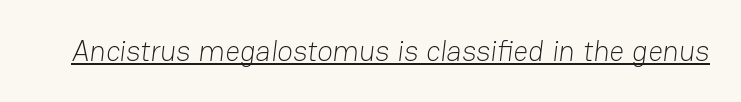
Q: Is the text bold? A: No.
Q: Is the typeface a serif or a sans-serif typeface? A: Sans-serif.
Q: Is the text underlined? A: Yes.
Q: Is the spacing between letters normal or unusually wide? A: Normal.
Q: Width (condensed, normal, or wide)? A: Normal.
Q: Stroke contrast? A: Low.
Q: x-height? A: Medium.
Q: Monospaced? A: No.
